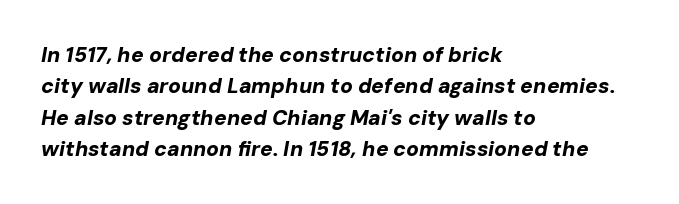
The passage shown leans; its letterforms are oblique. The rows are spaced the way most documents space them. These lines carry a lot of weight — the face is fully bold. Only glyphs here, with clear space below each row. These lines stack with their left ends in a neat column. The line texture is even and compact thanks to regular tracking.
